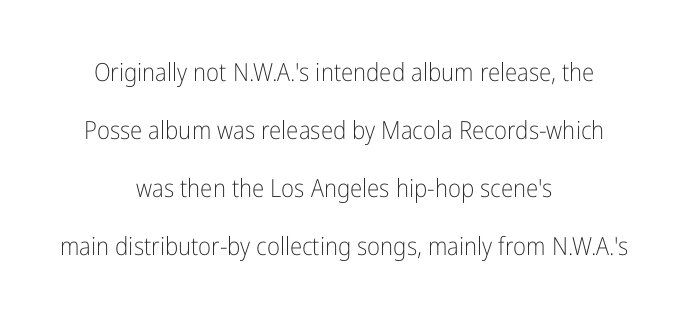
The image shows 25 px text type, upright; set centered, loose line spacing (2.32x), normal letter spacing, not underlined.
